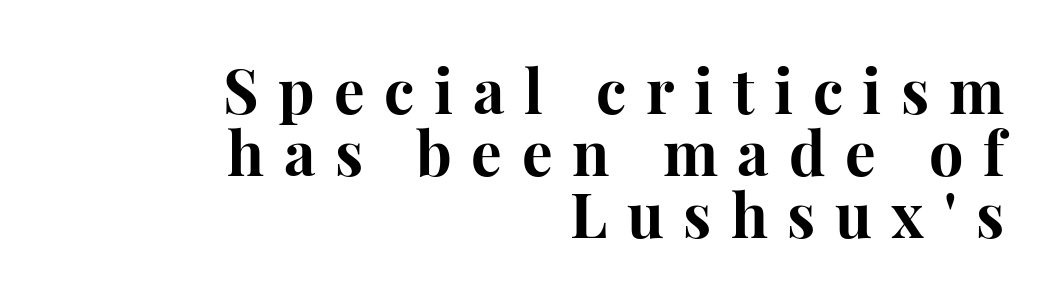
{"serif": "yes", "italic": "no", "bold": "yes", "weight": "bold", "width": "normal", "stroke_contrast": "high", "x_height": "medium", "monospaced": "no", "underline": "no", "align": "right", "line_spacing": "tight", "line_spacing_ratio": 1.02, "letter_spacing": "wide", "letter_spacing_em": 0.32, "glyph_px": 61}
